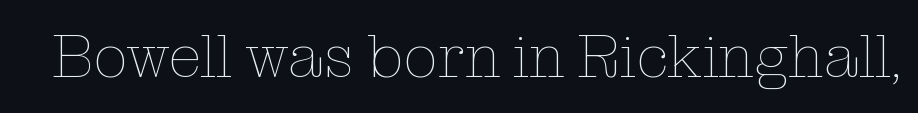
The image shows 61 px thin type, upright; set normal letter spacing, not underlined; low stroke contrast and a medium x-height.
